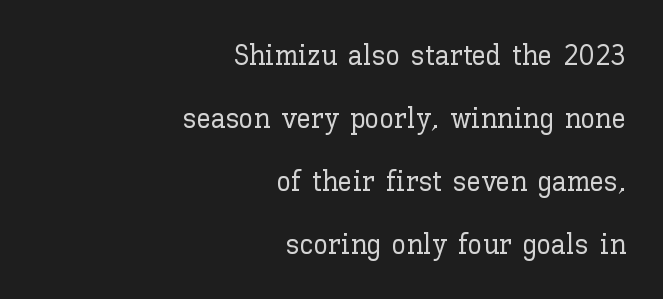
The designer dialed line spacing up above the default. Varying glyph widths throughout — classic text-font behaviour. Honestly, the letter spacing is just normal — you wouldn't notice it. The letters stand straight up with perfectly vertical stems.
